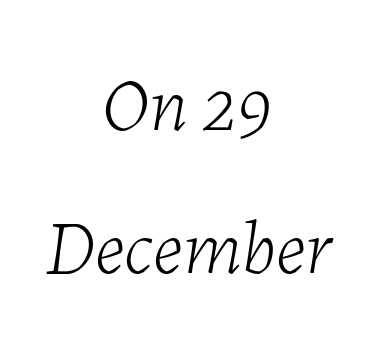
The words here are not underlined. The glyphs look as if they've been sheared to an angle. Horizontal alignment here is central, giving a formal, balanced look. Spacing verdict: proportional, widths tailored to each character.
